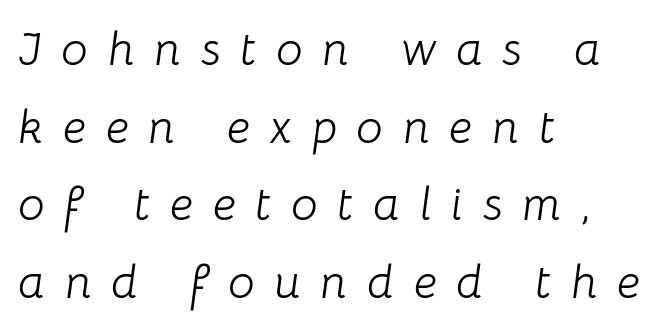
{"italic": "yes", "lean": "right", "slant_degrees": 8, "bold": "no", "weight": "light", "width": "normal", "stroke_contrast": "low", "x_height": "medium", "monospaced": "no", "underline": "no", "align": "left", "line_spacing": "normal", "line_spacing_ratio": 1.65, "letter_spacing": "wide", "letter_spacing_em": 0.42, "glyph_px": 47}
